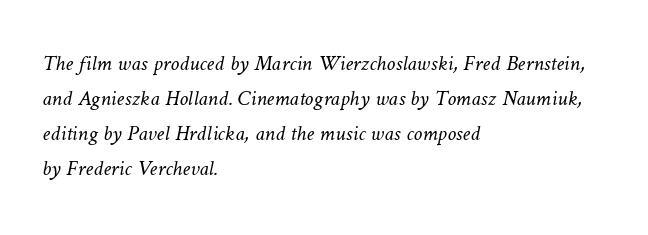
{"bold": "no", "underline": "no", "align": "left", "line_spacing": "normal", "line_spacing_ratio": 1.59, "letter_spacing": "normal", "letter_spacing_em": 0.0, "glyph_px": 22}
